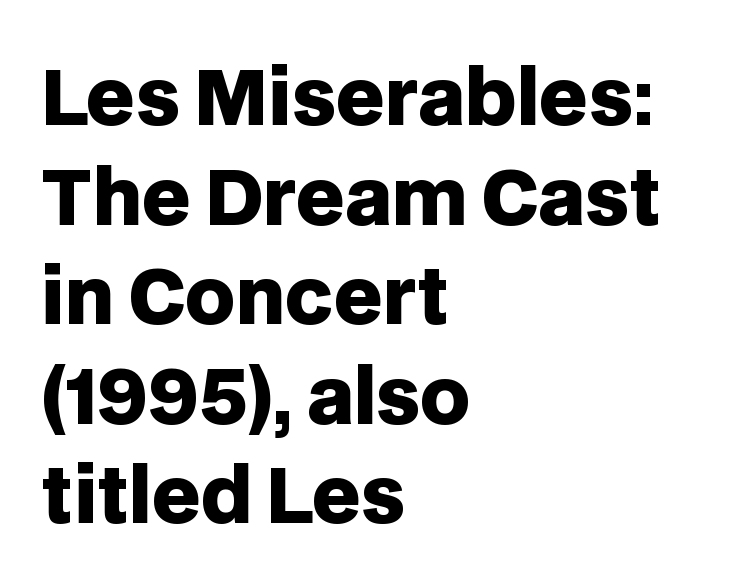
Q: Is the text bold? A: Yes.
Q: Is the text italic (slanted)? A: No, it is upright.
Q: Is the typeface a serif or a sans-serif typeface? A: Sans-serif.
Q: Is the text underlined? A: No.
Q: How is the paragraph aligned? A: Left-aligned.
Q: Is the spacing between letters normal or unusually wide? A: Normal.
Q: Is the spacing between lines tight, normal or loose? A: Normal.
Q: Width (condensed, normal, or wide)? A: Normal.
Q: Stroke contrast? A: Low.
Q: x-height? A: Large.
Q: Monospaced? A: No.
